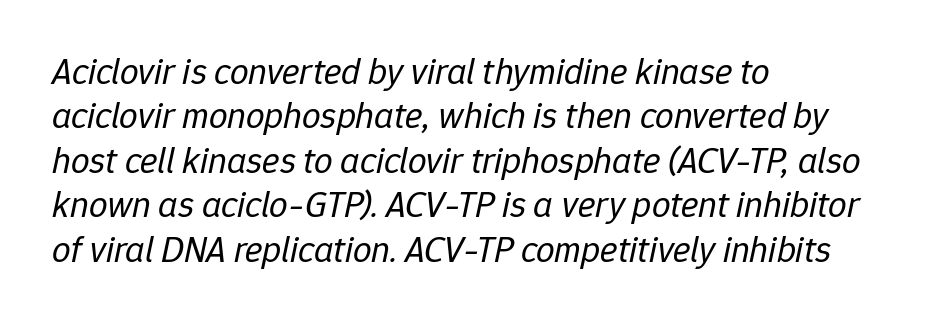
Is this a heavy cut? Hardly; it is regular or lighter. The rendering anchors every line to the left-hand side. Short note: letters normally spaced. Looks like regular typesetting: each glyph gets only the width it needs. Quick note: underline off.
